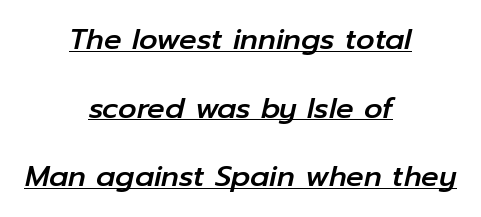
The image shows 29 px text type, italic (leaning right); set centered, loose line spacing (2.37x), normal letter spacing, underlined; low stroke contrast and a medium x-height.
